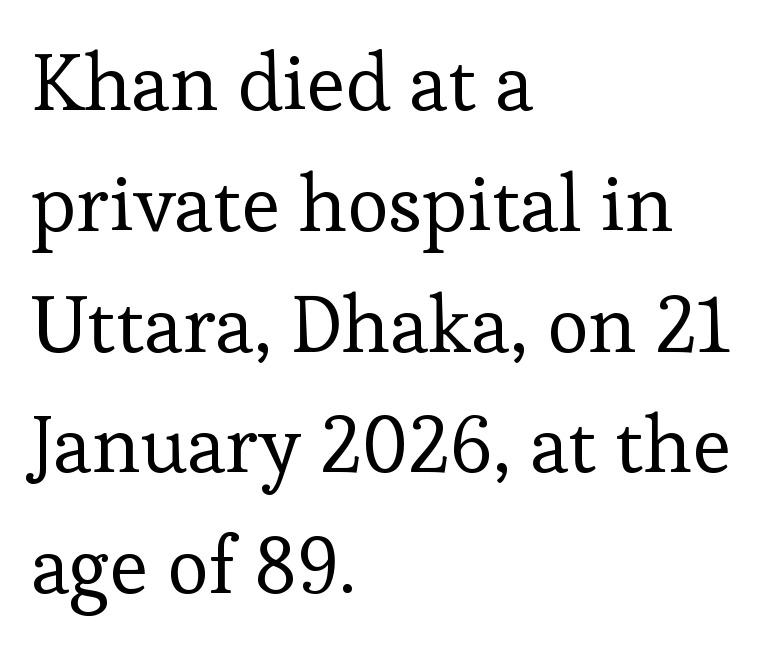
Q: Is the text bold? A: No.
Q: Is the text italic (slanted)? A: No, it is upright.
Q: Is the typeface a serif or a sans-serif typeface? A: Serif.
Q: Is the text underlined? A: No.
Q: How is the paragraph aligned? A: Left-aligned.
Q: Is the spacing between letters normal or unusually wide? A: Normal.
Q: Is the spacing between lines tight, normal or loose? A: Normal.
Q: Width (condensed, normal, or wide)? A: Normal.
Q: Stroke contrast? A: Low.
Q: x-height? A: Medium.
Q: Monospaced? A: No.
